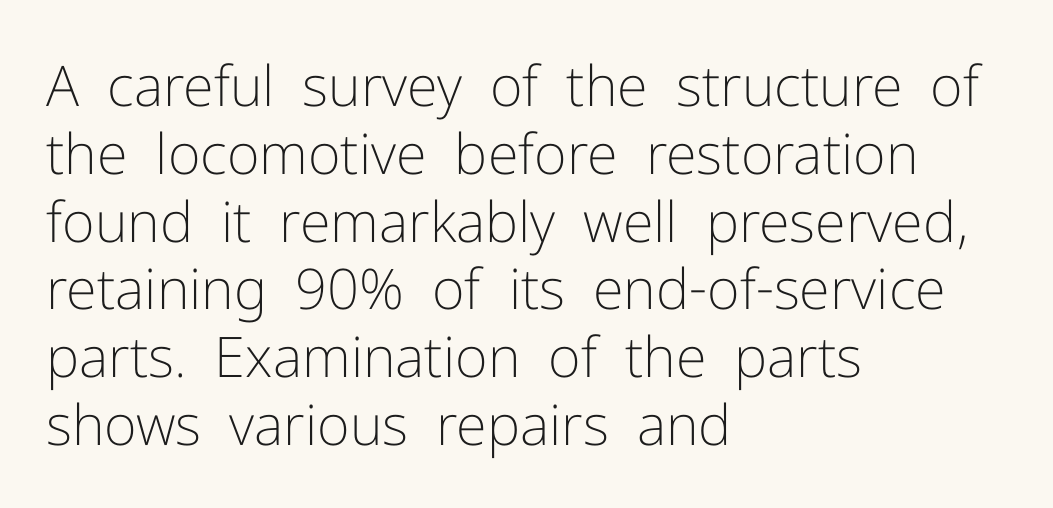
{"serif": "no", "italic": "no", "bold": "no", "weight": "light", "width": "normal", "stroke_contrast": "low", "x_height": "medium", "monospaced": "no", "underline": "no", "align": "left", "line_spacing_ratio": 1.21, "letter_spacing": "normal", "letter_spacing_em": 0.0, "glyph_px": 56}
